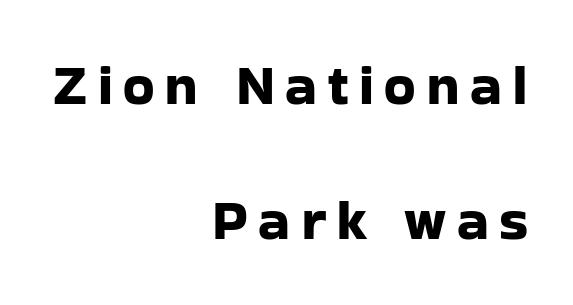
The image shows 57 px sans-serif type, upright; set right-aligned, loose line spacing (2.36x), not underlined; low stroke contrast and a medium x-height.
